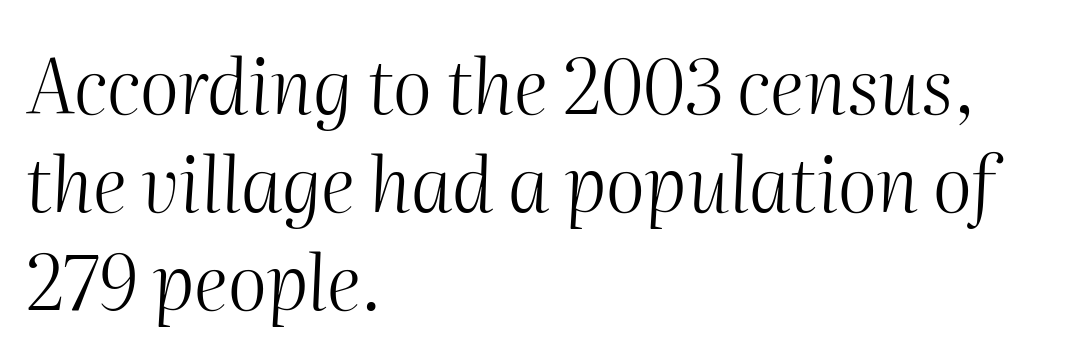
The image shows 75 px light type, italic (leaning right); set left-aligned, normal line spacing (1.31x), normal letter spacing, not underlined; medium stroke contrast and a medium x-height.
